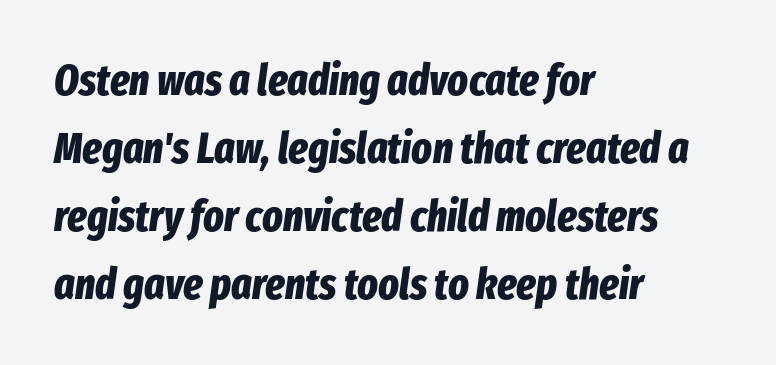
Q: Is the text bold? A: Yes.
Q: Is the text italic (slanted)? A: Yes, it leans right by about 8 degrees.
Q: Is the text underlined? A: No.
Q: How is the paragraph aligned? A: Left-aligned.
Q: Is the spacing between letters normal or unusually wide? A: Normal.
Q: Is the spacing between lines tight, normal or loose? A: Normal.
Q: Width (condensed, normal, or wide)? A: Condensed.
Q: Stroke contrast? A: Low.
Q: x-height? A: Medium.
Q: Monospaced? A: No.
